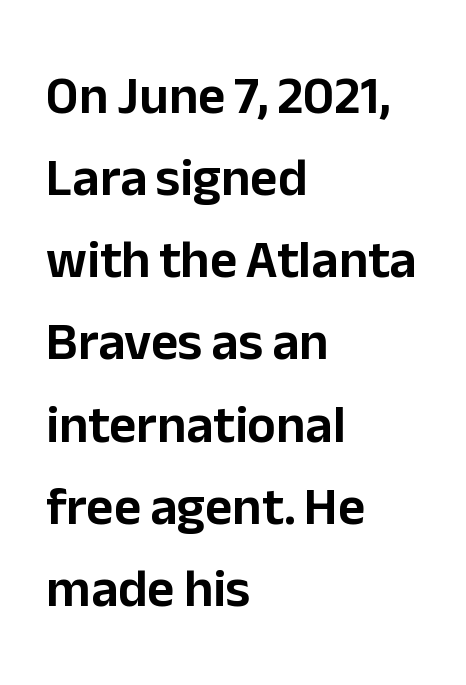
The image shows 53 px sans-serif type, upright; set left-aligned, normal line spacing (1.55x), normal letter spacing, not underlined; low stroke contrast and a medium x-height.
